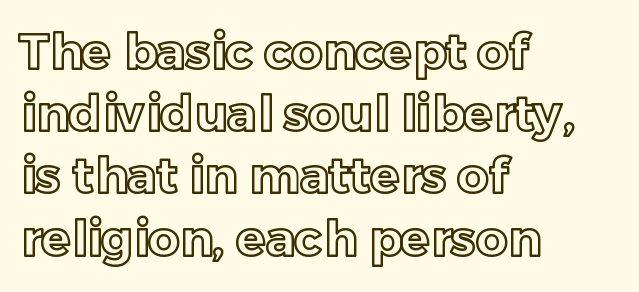
Q: Is the text italic (slanted)? A: No, it is upright.
Q: Is the text underlined? A: No.
Q: How is the paragraph aligned? A: Left-aligned.
Q: Is the spacing between letters normal or unusually wide? A: Normal.
Q: Is the spacing between lines tight, normal or loose? A: Normal.
Q: Width (condensed, normal, or wide)? A: Normal.
Q: x-height? A: Medium.
Q: Monospaced? A: No.
